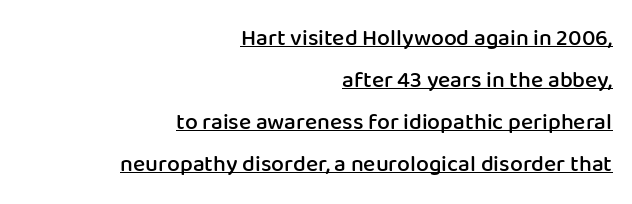
Slightly chunky letters — semibold, I'd say, not full bold. Observe the ordinary spacing: letters are neighbours, not strangers. The lines in this sample share a right terminus and differ only in where they begin. The typesetter has applied underlining to the passage shown. Does the lettering tilt? It doesn't — this is upright.
